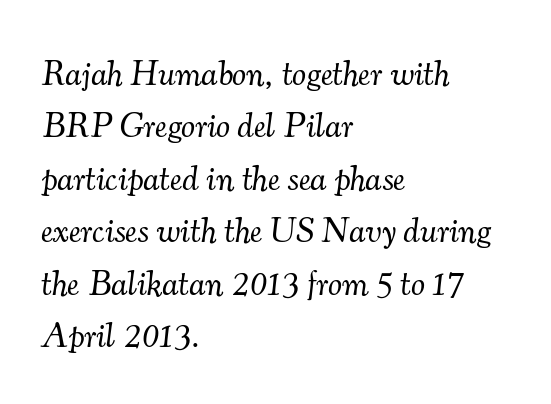
Glyph-to-glyph distance matches everyday printed text. Regarding leading, the lines here are spaced in the standard way. The glyphs look as if they've been sheared to an angle. Each letter's strokes conclude with small projecting serifs. Check under the words: just untouched page. The rendering uses natural spacing where letterforms have individual widths.
